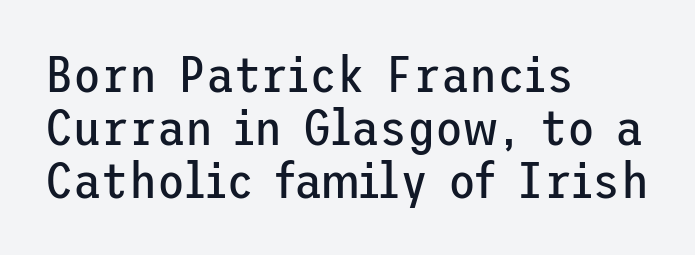
The image shows 51 px regular-weight sans-serif type, upright; set left-aligned, tight line spacing (1.04x), normal letter spacing, not underlined; low stroke contrast and a medium x-height.
